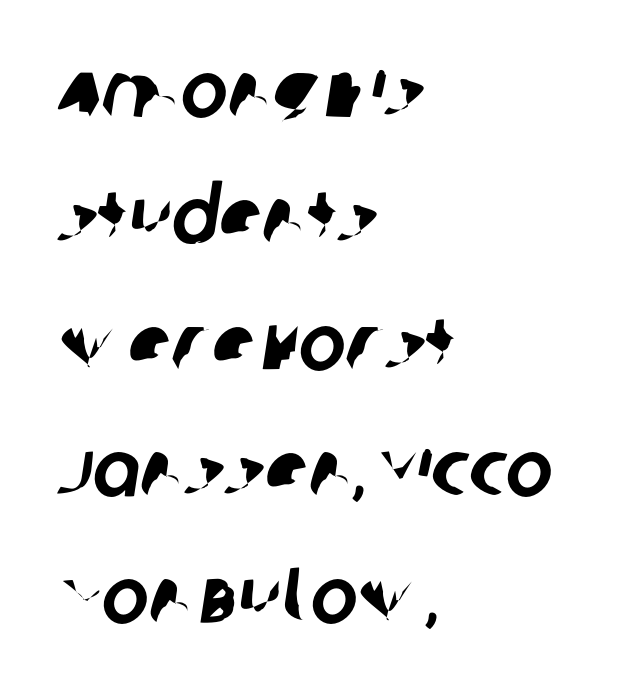
{"serif": "no", "width": "normal", "stroke_contrast": "low", "x_height": "large", "monospaced": "no", "underline": "no", "align": "left", "line_spacing": "normal", "line_spacing_ratio": 1.6, "letter_spacing": "normal", "letter_spacing_em": 0.0, "glyph_px": 79}
